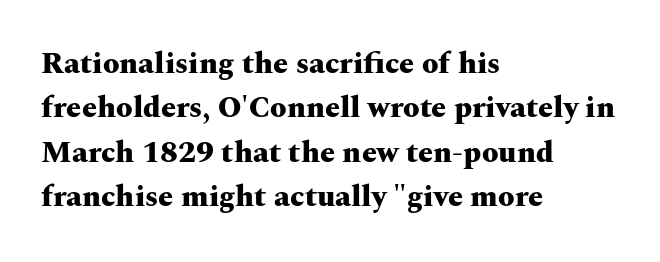
The image shows 30 px heavy, wide serif type, upright; set left-aligned, normal line spacing (1.48x), normal letter spacing, not underlined; medium stroke contrast and a medium x-height.
